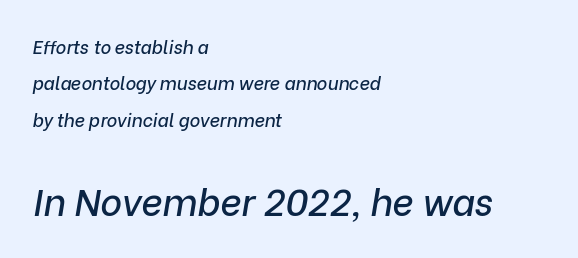
The image shows 37 px text type, italic (leaning right); set left-aligned, loose line spacing (2.02x), normal letter spacing, not underlined; the second (bottom) block is 2.06x larger; low stroke contrast and a medium x-height.
